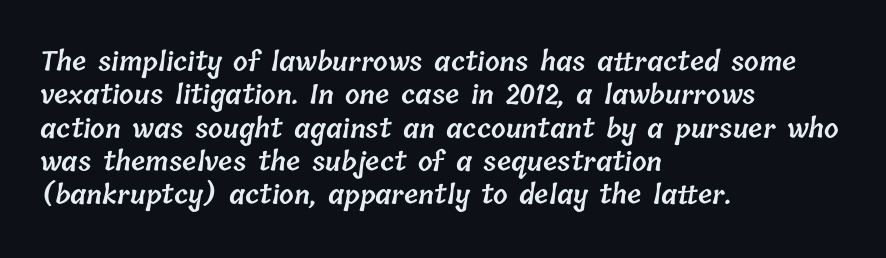
The image shows 26 px text type; set left-aligned, normal line spacing (1.28x), normal letter spacing, not underlined.
